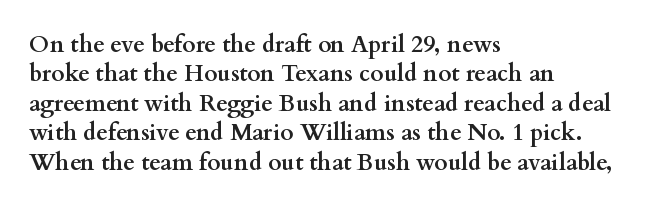
The image shows 23 px bold type, upright; set left-aligned, normal line spacing (1.28x), normal letter spacing, not underlined.
